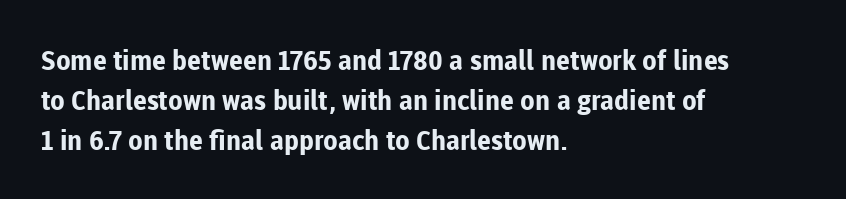
A student would call this left alignment; a typographer would say flush left, rag right. Lines of text with bare space underneath. Does the weight exceed regular? Yes, all the way to bold. Posture: vertical. The rows are spaced the way most documents space them. In terms of letterspacing, this is plain default setting.
